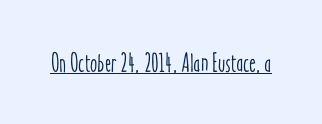
Posture: vertical. Is the letter spacing exaggerated? No — it looks like the ordinary default. These characters rest on top of a visible drawn line.
